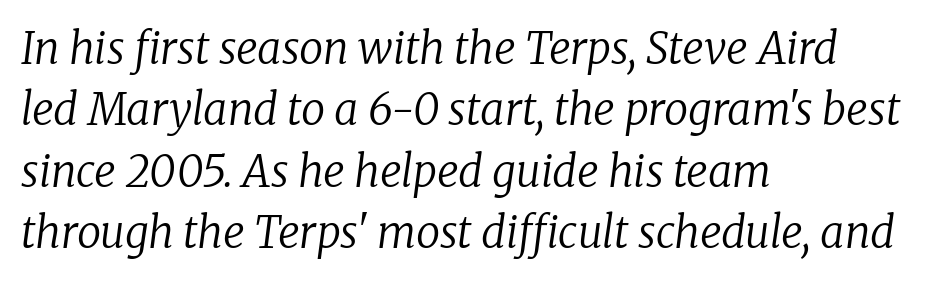
Looking at the ascenders, they clearly lean. Yep, those are serifs on the letters. This sample keeps an unexceptional amount of space between lines. The strip under each line holds only bare page. Spacing between characters is what you'd get straight out of the box.
